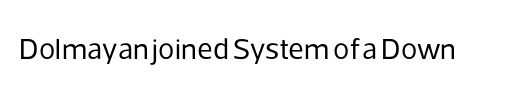
Q: Is the text bold? A: No.
Q: Is the text italic (slanted)? A: No, it is upright.
Q: Is the typeface a serif or a sans-serif typeface? A: Sans-serif.
Q: Is the text underlined? A: No.
Q: Is the spacing between letters normal or unusually wide? A: Normal.
Q: Width (condensed, normal, or wide)? A: Normal.
Q: Stroke contrast? A: Low.
Q: x-height? A: Medium.
Q: Monospaced? A: No.
